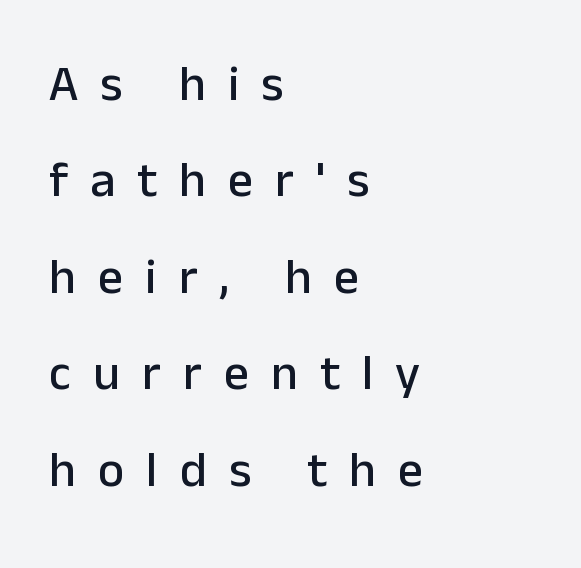
Q: Is the text italic (slanted)? A: No, it is upright.
Q: Is the typeface a serif or a sans-serif typeface? A: Sans-serif.
Q: Is the text underlined? A: No.
Q: How is the paragraph aligned? A: Left-aligned.
Q: Is the spacing between letters normal or unusually wide? A: Unusually wide.
Q: Is the spacing between lines tight, normal or loose? A: Loose.
Q: Width (condensed, normal, or wide)? A: Normal.
Q: Stroke contrast? A: Low.
Q: x-height? A: Medium.
Q: Monospaced? A: No.
